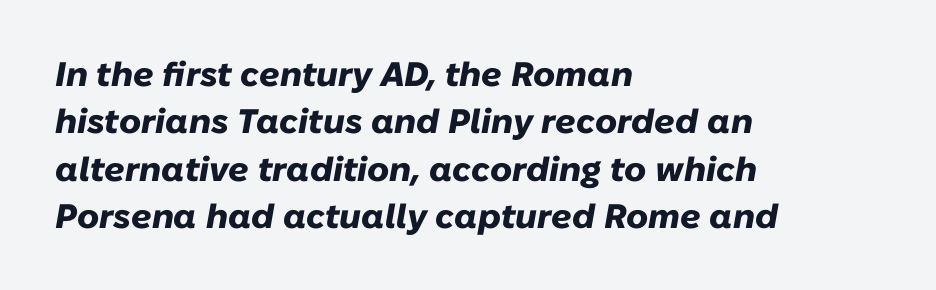
{"italic": "yes", "lean": "right", "slant_degrees": 10, "bold": "yes", "weight": "heavy", "width": "normal", "stroke_contrast": "low", "x_height": "medium", "monospaced": "no", "underline": "no", "align": "left", "line_spacing": "normal", "line_spacing_ratio": 1.39, "letter_spacing": "normal", "letter_spacing_em": 0.0, "glyph_px": 34}
